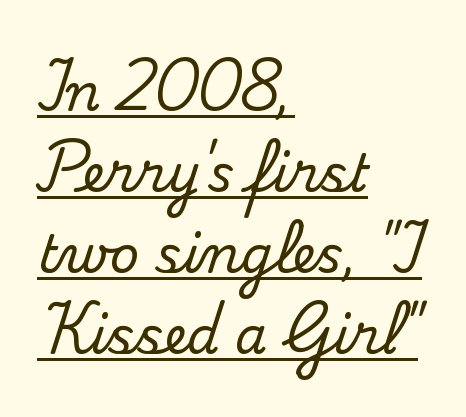
The image shows 51 px text type; set left-aligned, normal line spacing (1.59x), normal letter spacing, underlined; medium stroke contrast and a small x-height.
